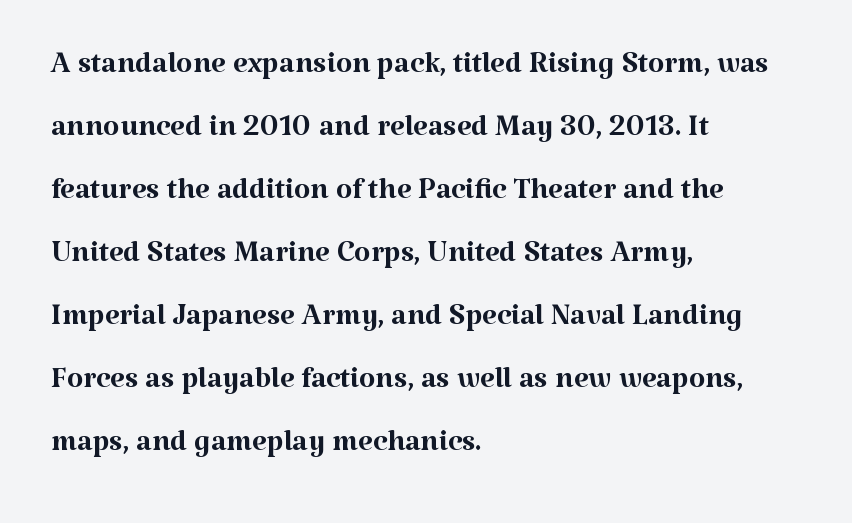
{"serif": "yes", "italic": "no", "bold": "no", "weight": "regular", "width": "normal", "stroke_contrast": "medium", "x_height": "medium", "monospaced": "no", "underline": "no", "align": "left", "line_spacing": "normal", "line_spacing_ratio": 1.5, "letter_spacing": "normal", "letter_spacing_em": 0.0, "glyph_px": 42}
